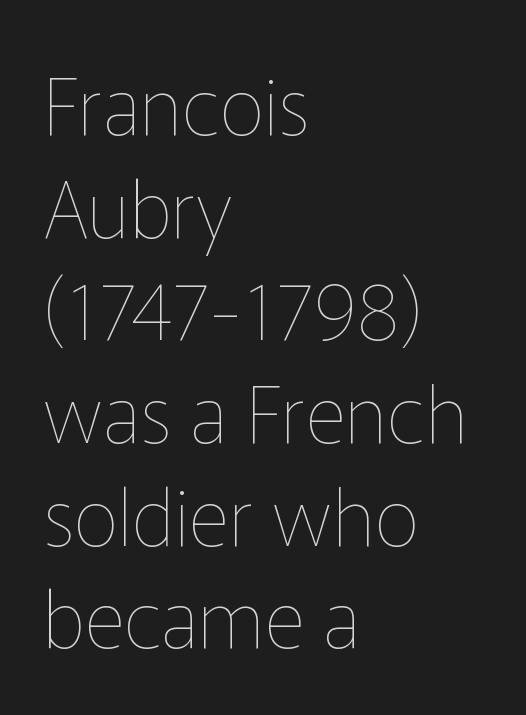
{"italic": "no", "bold": "no", "weight": "thin", "width": "normal", "stroke_contrast": "low", "x_height": "medium", "monospaced": "no", "underline": "no", "align": "left", "line_spacing": "normal", "line_spacing_ratio": 1.3, "letter_spacing": "normal", "letter_spacing_em": 0.0, "glyph_px": 79}
